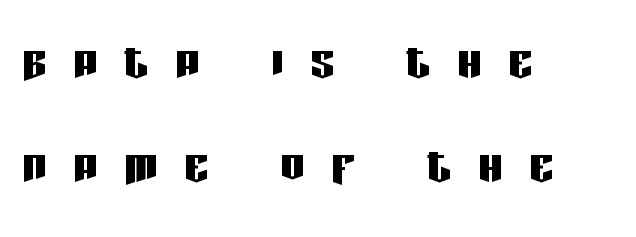
Q: Is the text italic (slanted)? A: No, it is upright.
Q: Is the typeface a serif or a sans-serif typeface? A: Sans-serif.
Q: Is the text underlined? A: No.
Q: How is the paragraph aligned? A: Left-aligned.
Q: Is the spacing between letters normal or unusually wide? A: Unusually wide.
Q: Width (condensed, normal, or wide)? A: Condensed.
Q: Stroke contrast? A: Low.
Q: x-height? A: Large.
Q: Monospaced? A: No.
